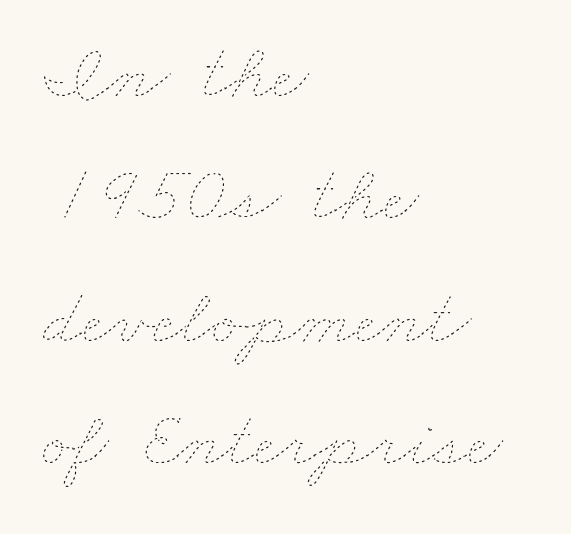
The image shows 80 px thin, wide type; set left-aligned, normal line spacing (1.53x), normal letter spacing, not underlined; low stroke contrast and a small x-height.
